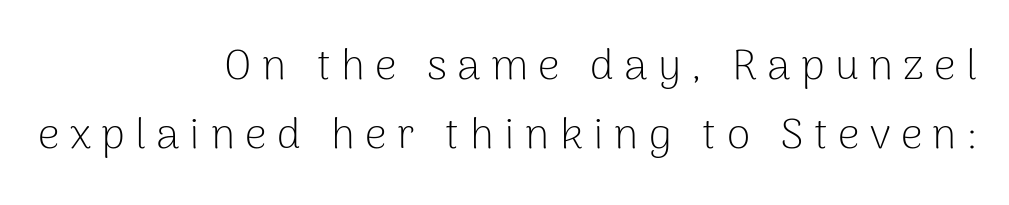
Q: Is the text bold? A: No.
Q: Is the text italic (slanted)? A: No, it is upright.
Q: Is the typeface a serif or a sans-serif typeface? A: Sans-serif.
Q: Is the text underlined? A: No.
Q: How is the paragraph aligned? A: Right-aligned.
Q: Is the spacing between letters normal or unusually wide? A: Unusually wide.
Q: Is the spacing between lines tight, normal or loose? A: Normal.
Q: Width (condensed, normal, or wide)? A: Normal.
Q: Stroke contrast? A: Low.
Q: x-height? A: Medium.
Q: Monospaced? A: No.
